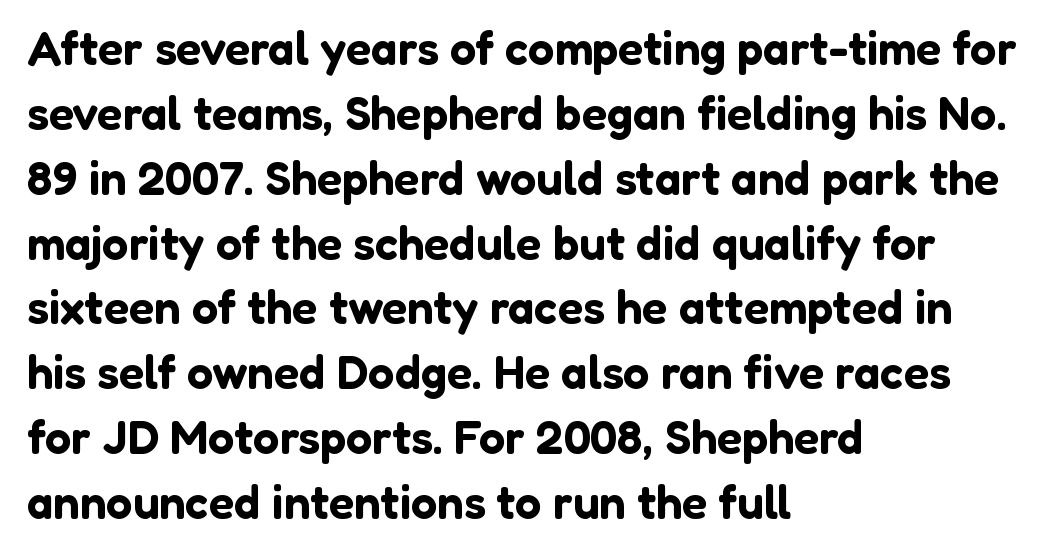
{"serif": "no", "italic": "no", "width": "normal", "stroke_contrast": "low", "x_height": "medium", "monospaced": "no", "underline": "no", "align": "left", "line_spacing": "normal", "line_spacing_ratio": 1.38, "letter_spacing": "normal", "letter_spacing_em": 0.0, "glyph_px": 47}
